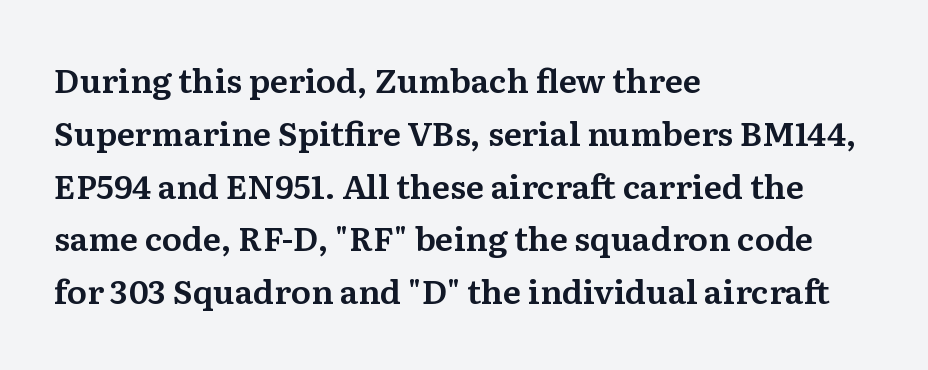
Descender tails drop into unmarked territory. Is there any slant? The stems are plumb. The face used here is rendered with its standard letterfit. Unlike a clean sans, this face finishes its strokes with serifs. Here the designer chose a conventional face with non-uniform glyph widths. Alignment: flush left.
